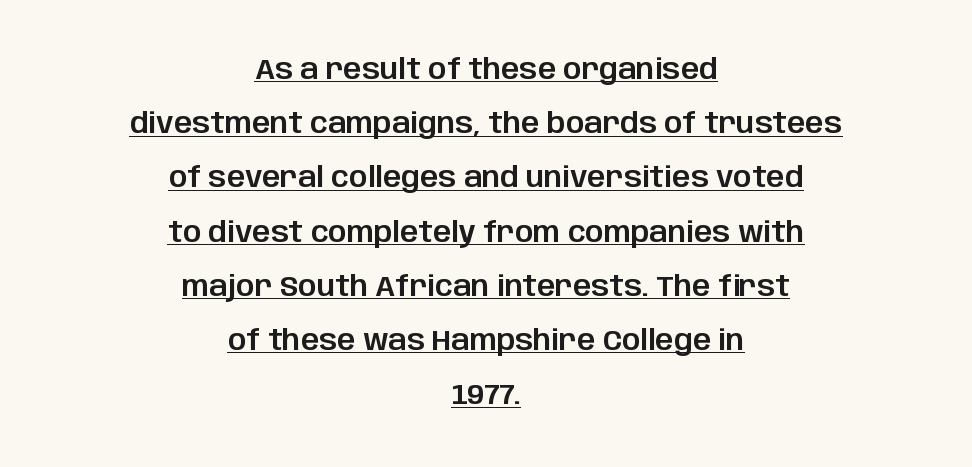
The image shows 29 px sans-serif type, upright; set centered, line spacing 1.87x, normal letter spacing, underlined; low stroke contrast and a large x-height.
